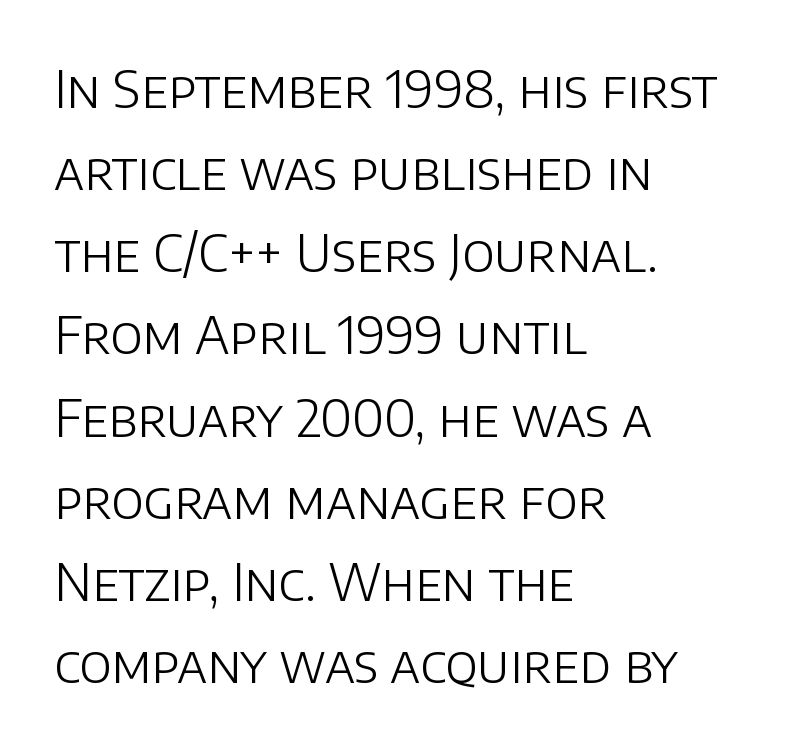
The image shows 52 px light sans-serif type, upright; set left-aligned, normal line spacing (1.58x), normal letter spacing, not underlined; low stroke contrast and a large x-height.
